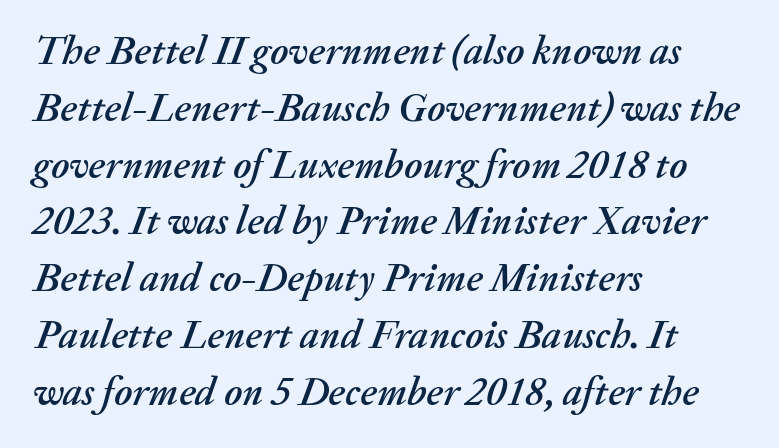
Reading down the block, your eye returns to a fixed left position each line. Summary of vertical rhythm: regular, with standard interline spacing. Anything drawn beneath the words? Only blank space. Every character sits at an angle, as italics do. Looks like regular typesetting: each glyph gets only the width it needs. Standard letterfit; no display-style spreading of the glyphs.
